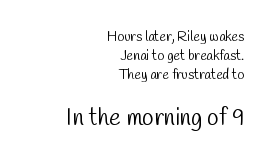
The image shows 24 px text type; set right-aligned, normal line spacing (1.34x), normal letter spacing, not underlined; the second (bottom) block is 1.71x larger.
